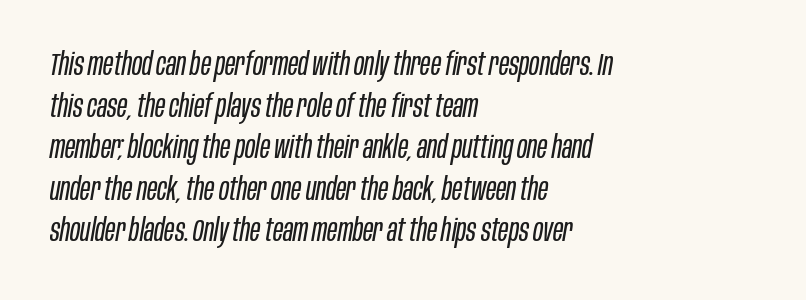
{"italic": "yes", "lean": "right", "slant_degrees": 10, "bold": "no", "weight": "regular", "width": "condensed", "stroke_contrast": "low", "x_height": "large", "monospaced": "no", "underline": "no", "align": "left", "line_spacing": "normal", "line_spacing_ratio": 1.34, "letter_spacing": "normal", "letter_spacing_em": 0.0, "glyph_px": 31}
